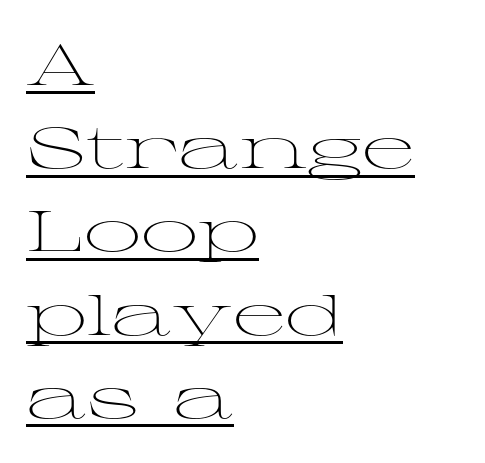
Every word sits above its own underline. A typesetter would call this zero additional tracking. Do the characters align in a grid? No, the font is proportional. Stem width sits at or under what a default text font uses. Font category for this specimen: serif. These lines stack with their left ends in a neat column.
